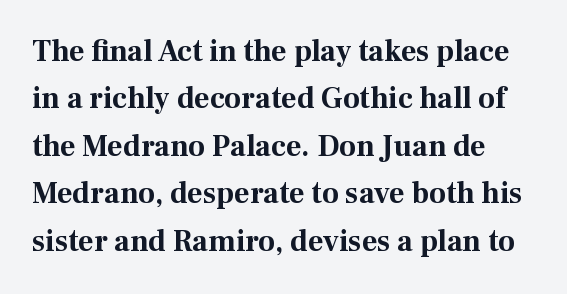
Italic: no, the glyphs are upright roman. The designer left line spacing at the default. Do the characters align in a grid? No, the font is proportional. A typesetter would call this zero additional tracking. Decoration check: the copy has no underline. You can tell from the footed stems that serif type was used.
